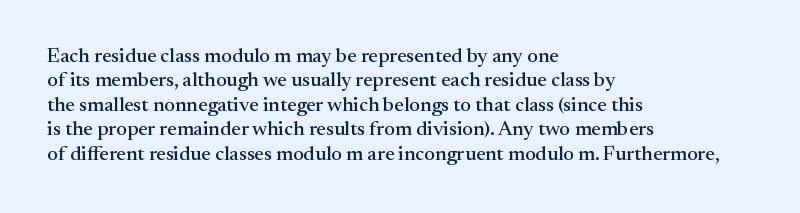
Q: Is the text italic (slanted)? A: No, it is upright.
Q: Is the text underlined? A: No.
Q: How is the paragraph aligned? A: Left-aligned.
Q: Is the spacing between letters normal or unusually wide? A: Normal.
